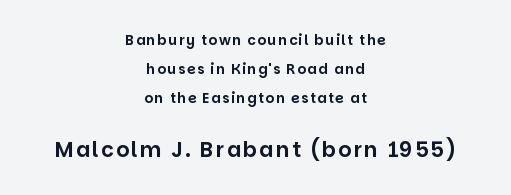
Reading down the column, the eye jumps a long way to each next line. This is the regular roman posture of the typeface. The gap between lines stays unmarked. The compositor balanced each line on the midline. Caption: upper text group reduced, lower text group enlarged.
